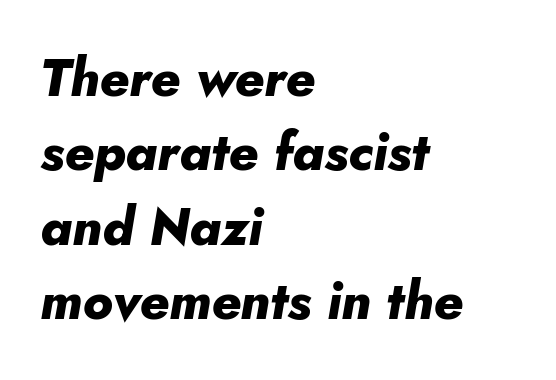
The image shows 52 px heavy type, italic (leaning right); set left-aligned, normal line spacing (1.43x), normal letter spacing, not underlined; low stroke contrast and a small x-height.
